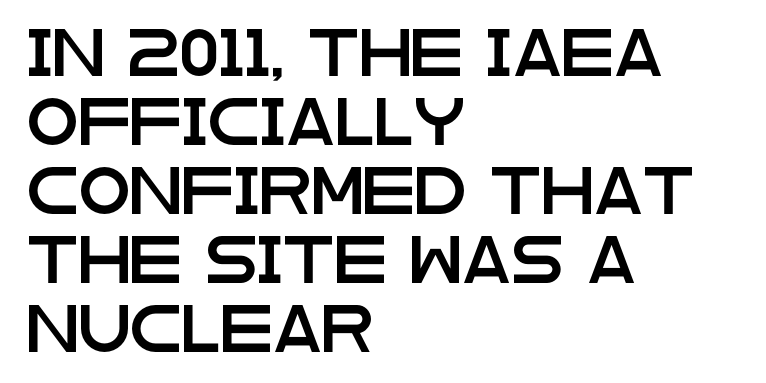
The image shows 47 px wide sans-serif type, upright; set left-aligned, normal line spacing (1.47x), normal letter spacing, not underlined; low stroke contrast and a large x-height.
